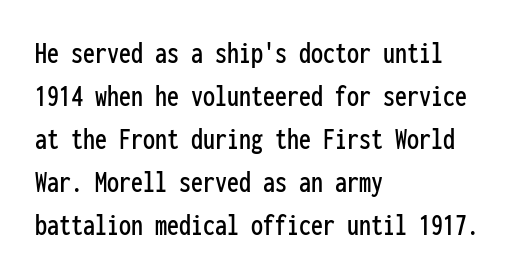
Nobody drew a line under any word here. Line spacing here is normal. The horizontal fit of the characters is conventional and even. If you drew a line through each stem, it would be perfectly vertical. All the whitespace from short lines collects on the right. Monospaced: the letters line up in strict vertical columns.
